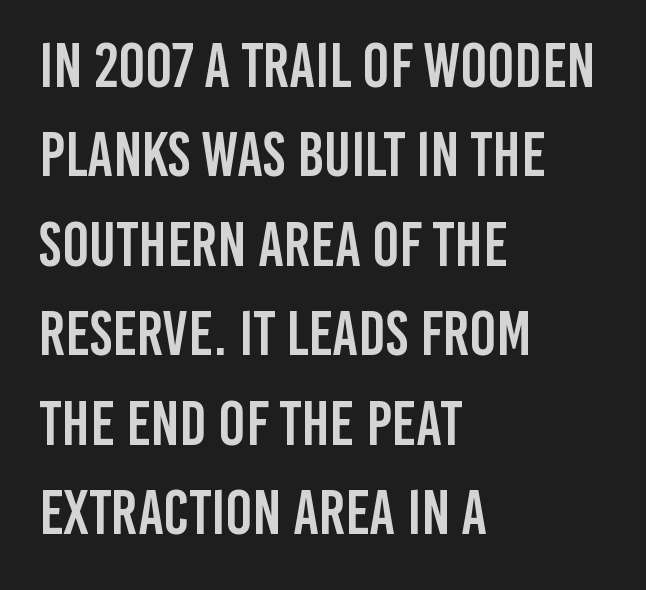
Q: Is the text italic (slanted)? A: No, it is upright.
Q: Is the typeface a serif or a sans-serif typeface? A: Sans-serif.
Q: Is the text underlined? A: No.
Q: How is the paragraph aligned? A: Left-aligned.
Q: Is the spacing between letters normal or unusually wide? A: Normal.
Q: Is the spacing between lines tight, normal or loose? A: Normal.
Q: Width (condensed, normal, or wide)? A: Condensed.
Q: Stroke contrast? A: Low.
Q: x-height? A: Large.
Q: Monospaced? A: No.
